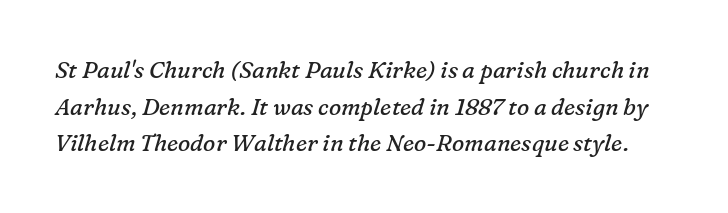
The image shows 23 px text type, italic (leaning right); set normal line spacing (1.59x), normal letter spacing, not underlined.
